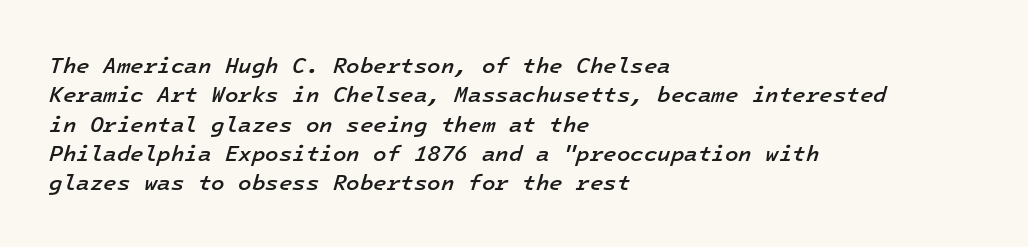
Q: Is the text bold? A: Semi-bold.
Q: Is the text italic (slanted)? A: Yes, it leans right by about 16 degrees.
Q: Is the text underlined? A: No.
Q: How is the paragraph aligned? A: Left-aligned.
Q: Is the spacing between letters normal or unusually wide? A: Normal.
Q: Is the spacing between lines tight, normal or loose? A: Normal.
